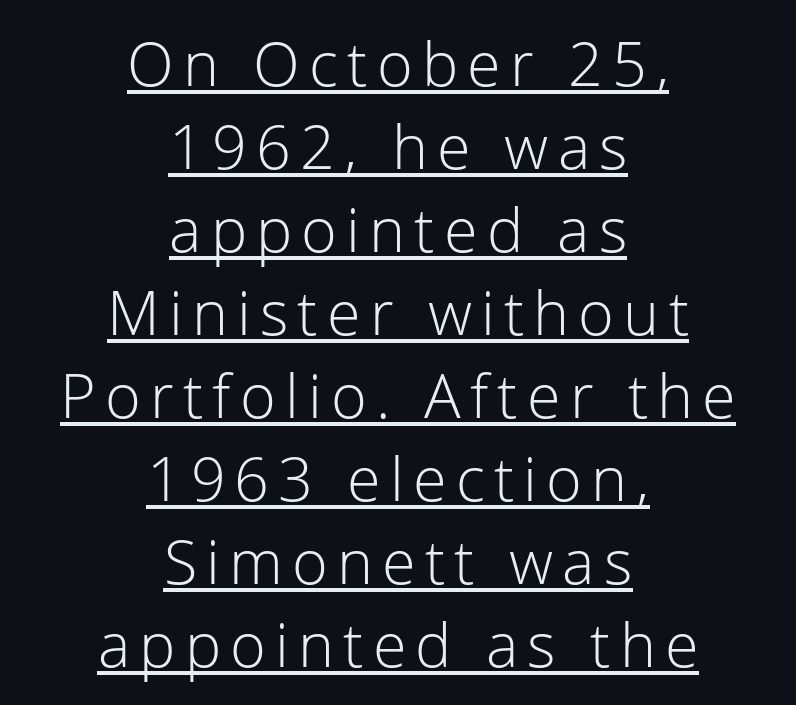
Horizontally, the lines are justified to the midpoint only. The specimen includes a rule beneath the text block's lines. Looks like regular typesetting: each glyph gets only the width it needs. The leading is moderate, giving the passage an even texture.
